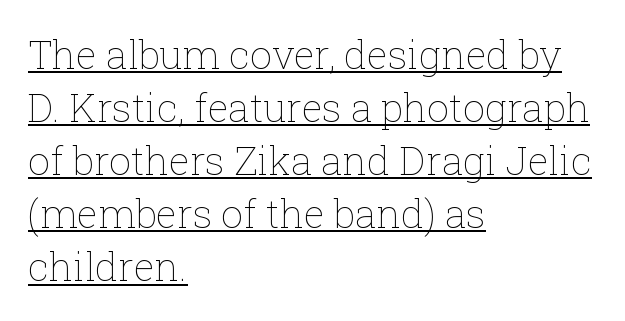
Q: Is the text bold? A: No.
Q: Is the text italic (slanted)? A: No, it is upright.
Q: Is the text underlined? A: Yes.
Q: How is the paragraph aligned? A: Left-aligned.
Q: Is the spacing between letters normal or unusually wide? A: Normal.
Q: Is the spacing between lines tight, normal or loose? A: Normal.
Q: Width (condensed, normal, or wide)? A: Normal.
Q: Stroke contrast? A: Low.
Q: x-height? A: Medium.
Q: Monospaced? A: No.
